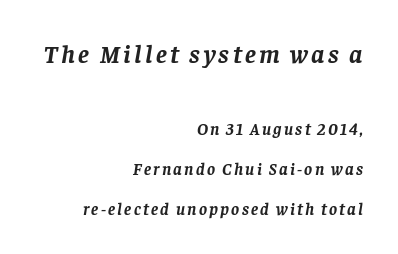
The image shows 26 px bold type, italic (leaning right); set right-aligned, loose line spacing (2.35x), not underlined; the first (top) block is 1.53x larger.
